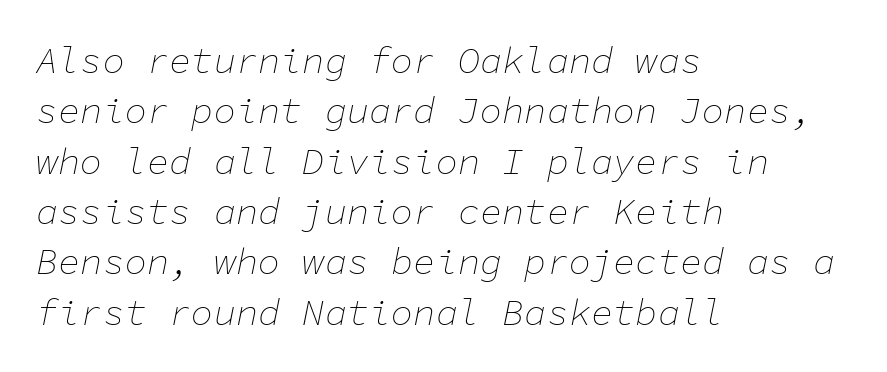
Compared with ordinary roman type, these characters are visibly tilted. Do the characters align in a grid? Yes, the font is monospaced. Weight: regular or lighter. The vertical gap from one line to the next is medium. Caption: standard tracking, unaltered.
